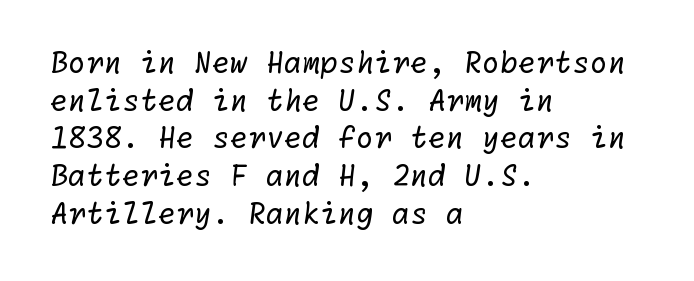
The image shows 29 px regular-weight sans-serif type; set left-aligned, normal line spacing (1.3x), normal letter spacing, not underlined; low stroke contrast and a medium x-height.
